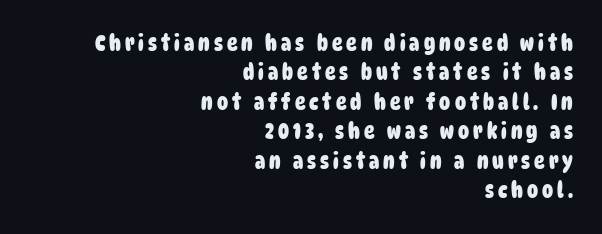
The image shows 22 px bold type; set right-aligned, normal line spacing (1.34x), not underlined.
